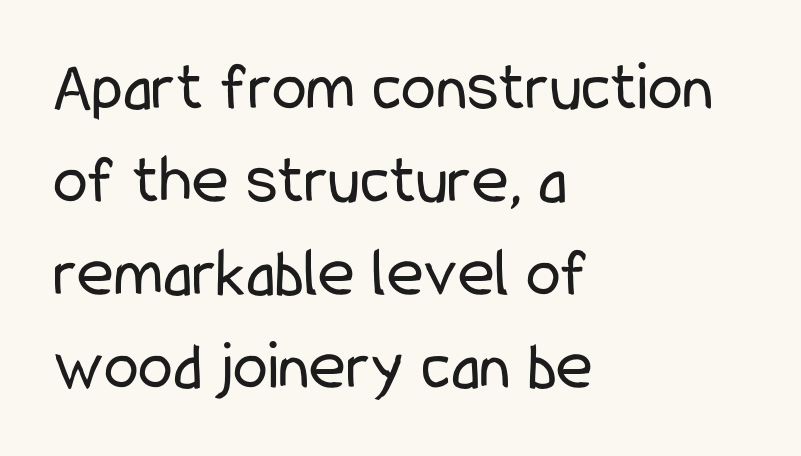
Q: Is the text bold? A: No.
Q: Is the text italic (slanted)? A: No, it is upright.
Q: Is the typeface a serif or a sans-serif typeface? A: Sans-serif.
Q: Is the text underlined? A: No.
Q: How is the paragraph aligned? A: Left-aligned.
Q: Is the spacing between letters normal or unusually wide? A: Normal.
Q: Is the spacing between lines tight, normal or loose? A: Normal.
Q: Width (condensed, normal, or wide)? A: Condensed.
Q: Stroke contrast? A: Low.
Q: x-height? A: Medium.
Q: Monospaced? A: No.
